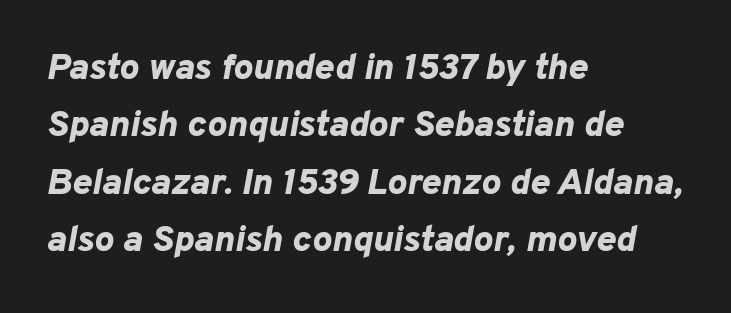
{"italic": "yes", "lean": "right", "slant_degrees": 10, "bold": "yes", "weight": "bold", "width": "normal", "stroke_contrast": "low", "x_height": "medium", "monospaced": "no", "underline": "no", "align": "left", "line_spacing": "normal", "line_spacing_ratio": 1.55, "letter_spacing": "normal", "letter_spacing_em": 0.0, "glyph_px": 37}
